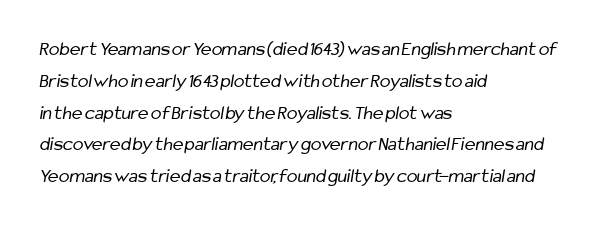
{"bold": "no", "underline": "no", "align": "left", "line_spacing": "normal", "line_spacing_ratio": 1.59, "letter_spacing": "normal", "letter_spacing_em": 0.0, "glyph_px": 20}
